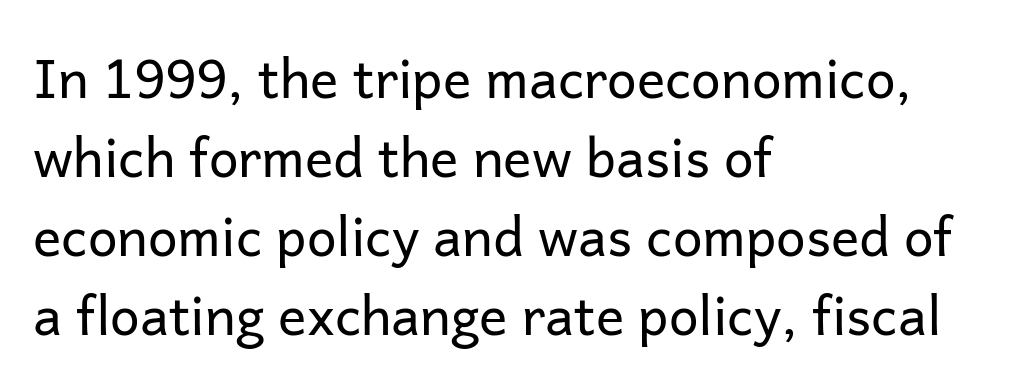
Q: Is the text bold? A: No.
Q: Is the text italic (slanted)? A: No, it is upright.
Q: Is the typeface a serif or a sans-serif typeface? A: Sans-serif.
Q: Is the text underlined? A: No.
Q: How is the paragraph aligned? A: Left-aligned.
Q: Is the spacing between letters normal or unusually wide? A: Normal.
Q: Is the spacing between lines tight, normal or loose? A: Normal.
Q: Width (condensed, normal, or wide)? A: Normal.
Q: Stroke contrast? A: Low.
Q: x-height? A: Medium.
Q: Monospaced? A: No.
